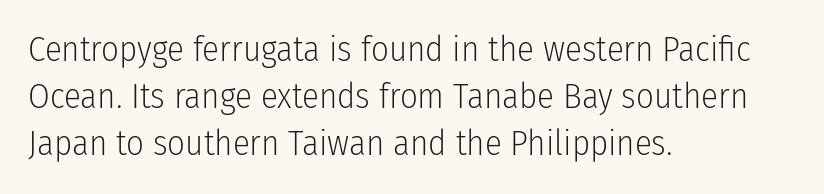
Spacing verdict: proportional, widths tailored to each character. Is there any slant? The stems are plumb. The line-height multiplier appears to be the usual default. Clear beneath every line of the passage. Observe the ordinary spacing: letters are neighbours, not strangers. Unlike a traditional serif, this face leaves its strokes unadorned.
